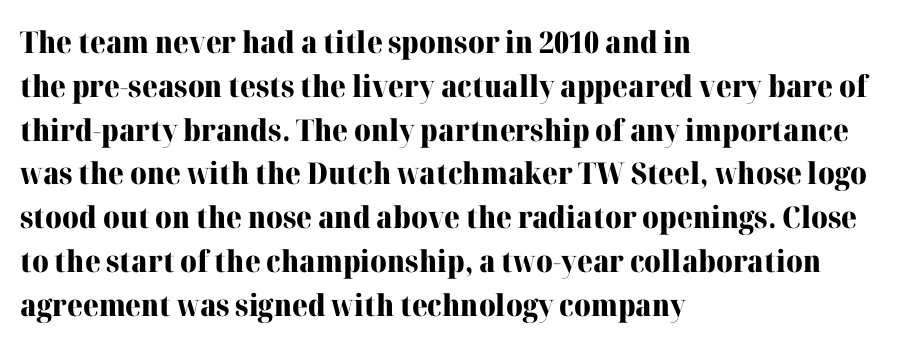
A typesetter would call this zero additional tracking. The strip under each line holds only bare page. This sample is left-justified, so line endings fall wherever the words run out. The glyphs have the mass of a bold cut. Looks like regular typesetting: each glyph gets only the width it needs. This sample uses an upright cut, with every glyph sitting square on the baseline.
